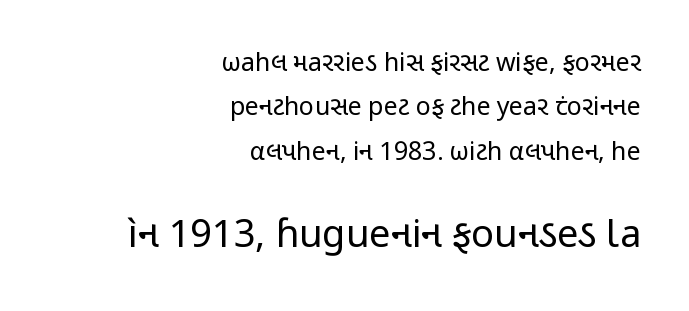
Look at the tracking — it's just the regular setting, nothing added. Vertical strokes here are truly vertical. Are there feet on the stems? There aren't — it's a sans. A light-to-regular cut is what we see here.
